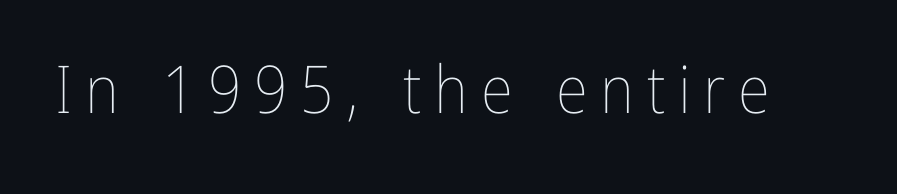
The image shows 66 px thin, condensed type, upright; set not underlined; low stroke contrast and a medium x-height.
